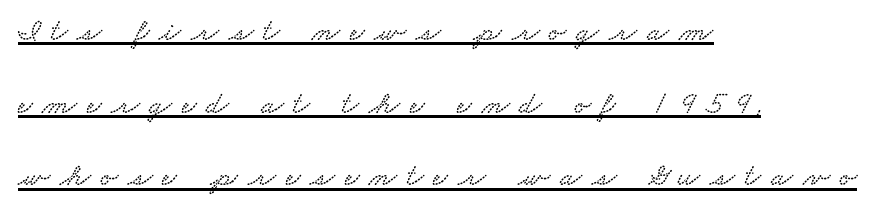
{"serif": "yes", "width": "wide", "stroke_contrast": "low", "x_height": "small", "monospaced": "no", "underline": "yes", "align": "left", "line_spacing": "loose", "line_spacing_ratio": 2.27, "letter_spacing": "wide", "letter_spacing_em": 0.31, "glyph_px": 32}
